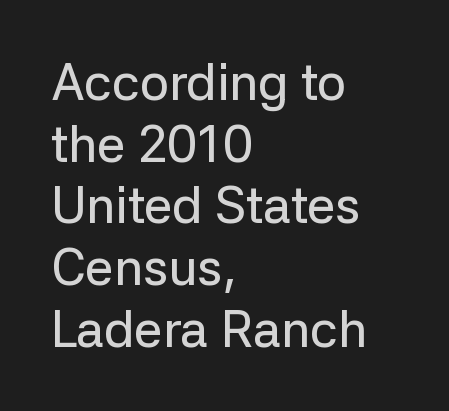
The image shows 51 px sans-serif type, upright; set left-aligned, line spacing 1.21x, normal letter spacing, not underlined; low stroke contrast and a medium x-height.
